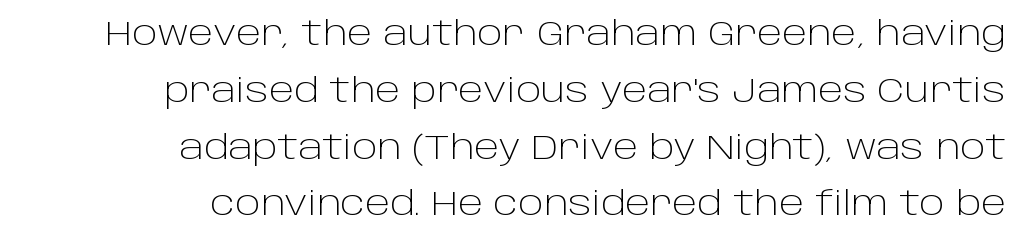
Q: Is the text bold? A: No.
Q: Is the text italic (slanted)? A: No, it is upright.
Q: Is the typeface a serif or a sans-serif typeface? A: Sans-serif.
Q: Is the text underlined? A: No.
Q: How is the paragraph aligned? A: Right-aligned.
Q: Is the spacing between letters normal or unusually wide? A: Normal.
Q: Is the spacing between lines tight, normal or loose? A: Normal.
Q: Width (condensed, normal, or wide)? A: Normal.
Q: Stroke contrast? A: Low.
Q: x-height? A: Large.
Q: Monospaced? A: No.
